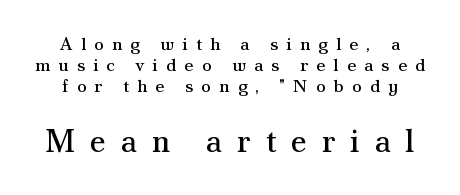
The image shows 32 px regular-weight serif type, upright; set line spacing 1.16x, unusually wide letter spacing (+0.45 em), not underlined; the second (bottom) block is 1.78x larger; medium stroke contrast and a small x-height.
